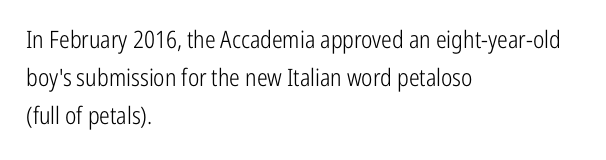
{"italic": "no", "bold": "no", "underline": "no", "align": "left", "line_spacing": "normal", "line_spacing_ratio": 1.58, "letter_spacing": "normal", "letter_spacing_em": 0.0, "glyph_px": 24}
